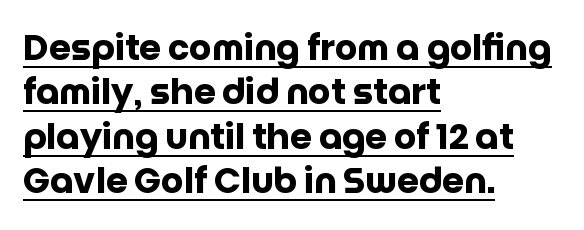
Q: Is the text bold? A: Yes.
Q: Is the text italic (slanted)? A: No, it is upright.
Q: Is the typeface a serif or a sans-serif typeface? A: Sans-serif.
Q: Is the text underlined? A: Yes.
Q: How is the paragraph aligned? A: Left-aligned.
Q: Is the spacing between letters normal or unusually wide? A: Normal.
Q: Is the spacing between lines tight, normal or loose? A: Normal.
Q: Width (condensed, normal, or wide)? A: Normal.
Q: Stroke contrast? A: Low.
Q: x-height? A: Large.
Q: Monospaced? A: No.
